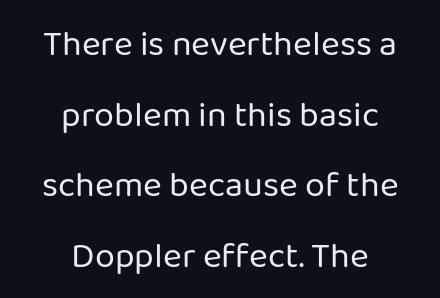
The image shows 36 px regular-weight sans-serif type, upright; set centered, loose line spacing (1.96x), normal letter spacing, not underlined; low stroke contrast and a medium x-height.
